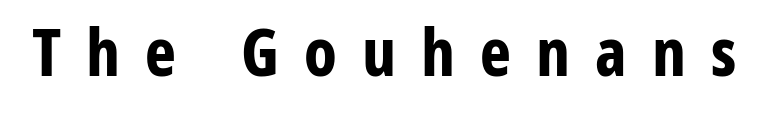
The image shows 66 px bold, condensed sans-serif type, upright; set unusually wide letter spacing (+0.38 em), not underlined; low stroke contrast and a medium x-height.
